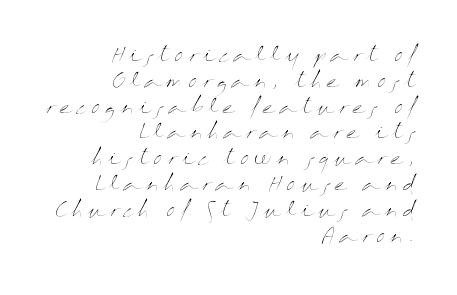
{"bold": "no", "underline": "no", "align": "right", "line_spacing": "normal", "line_spacing_ratio": 1.29, "letter_spacing": "wide", "letter_spacing_em": 0.21, "glyph_px": 20}
